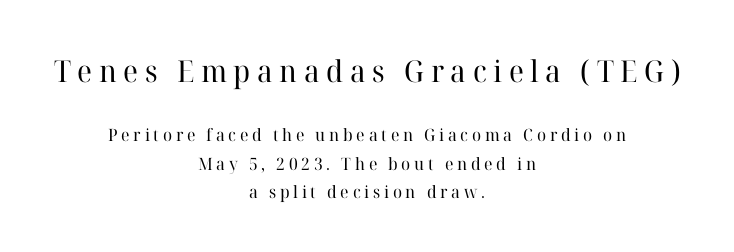
Q: Is the text bold? A: No.
Q: Is the text italic (slanted)? A: No, it is upright.
Q: Is the typeface a serif or a sans-serif typeface? A: Serif.
Q: Is the text underlined? A: No.
Q: How is the paragraph aligned? A: Centered.
Q: Is the spacing between letters normal or unusually wide? A: Unusually wide.
Q: Is the spacing between lines tight, normal or loose? A: Normal.
Q: Which block of text is set in a larger size, the first (top) or the second (bottom)? A: The first (top) one.
Q: Width (condensed, normal, or wide)? A: Normal.
Q: Stroke contrast? A: High.
Q: x-height? A: Medium.
Q: Monospaced? A: No.
